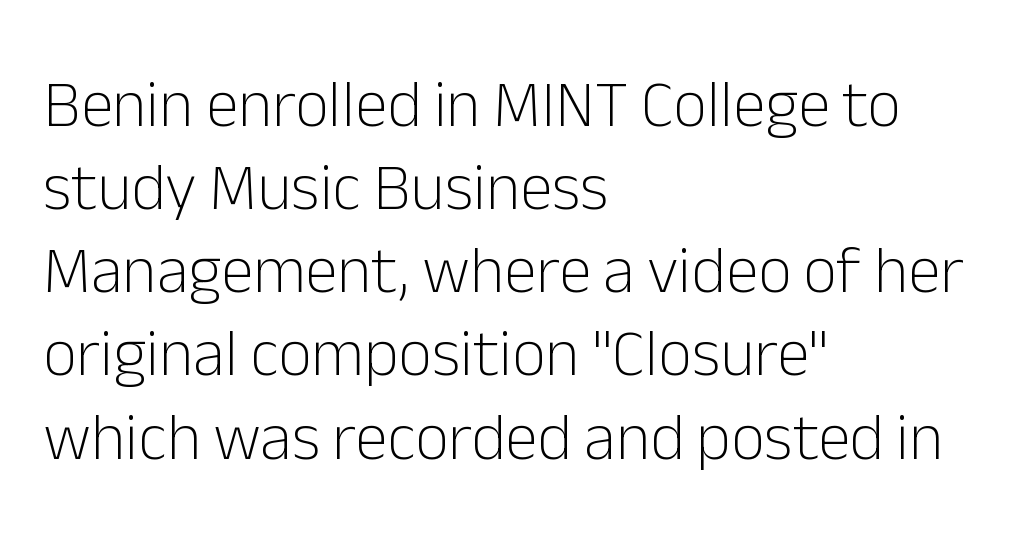
Default kerning and tracking; the words read as compact shapes. Caption: face not bold, strokes unweighted. Proportional: the letters do not fall into vertical columns. Regular leading. Left-aligned paragraph, ragged on the right. The passage shown is not underscored anywhere.
